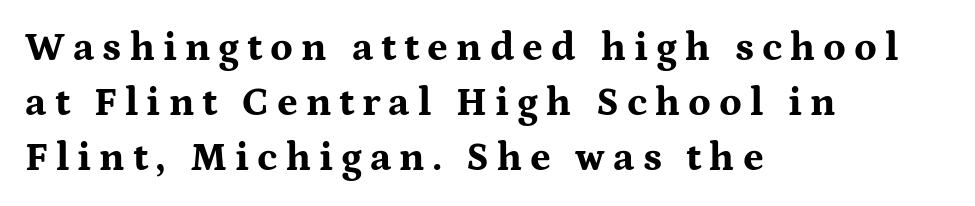
Q: Is the text bold? A: Yes.
Q: Is the text italic (slanted)? A: No, it is upright.
Q: Is the typeface a serif or a sans-serif typeface? A: Serif.
Q: Is the text underlined? A: No.
Q: How is the paragraph aligned? A: Left-aligned.
Q: Is the spacing between letters normal or unusually wide? A: Unusually wide.
Q: Is the spacing between lines tight, normal or loose? A: Normal.
Q: Width (condensed, normal, or wide)? A: Wide.
Q: Stroke contrast? A: Medium.
Q: x-height? A: Medium.
Q: Monospaced? A: No.
